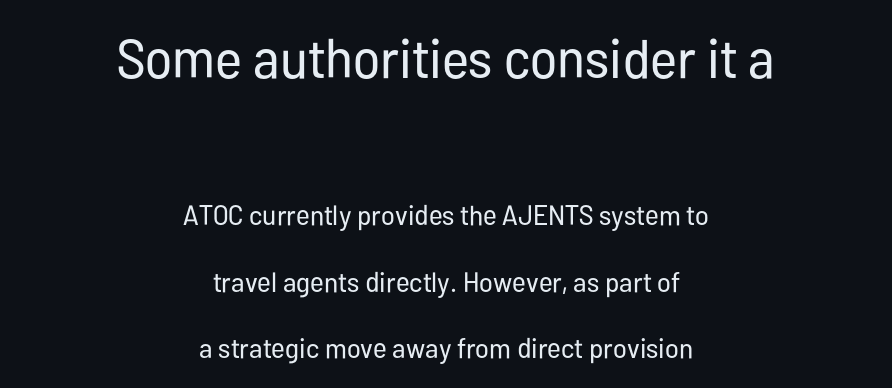
{"serif": "no", "italic": "no", "bold": "no", "weight": "regular", "width": "condensed", "stroke_contrast": "low", "x_height": "medium", "monospaced": "no", "underline": "no", "align": "center", "line_spacing": "loose", "line_spacing_ratio": 2.37, "letter_spacing": "normal", "letter_spacing_em": 0.0, "larger_block": "first", "size_ratio": 1.96, "glyph_px": 55}
